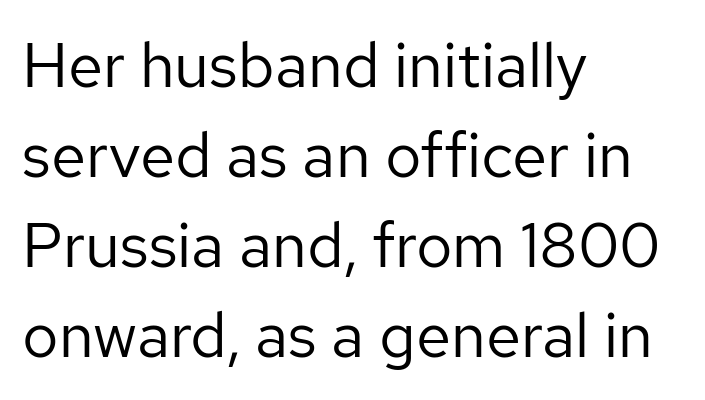
The image shows 63 px regular-weight sans-serif type, upright; set left-aligned, normal line spacing (1.43x), normal letter spacing, not underlined; low stroke contrast and a medium x-height.
